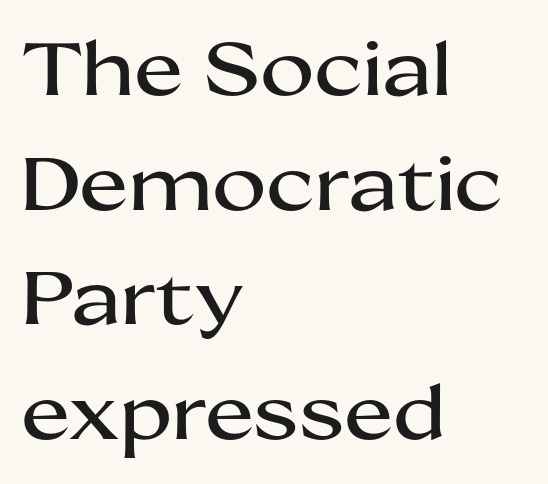
Q: Is the text italic (slanted)? A: No, it is upright.
Q: Is the text underlined? A: No.
Q: How is the paragraph aligned? A: Left-aligned.
Q: Is the spacing between letters normal or unusually wide? A: Normal.
Q: Is the spacing between lines tight, normal or loose? A: Normal.
Q: Width (condensed, normal, or wide)? A: Wide.
Q: Stroke contrast? A: Medium.
Q: x-height? A: Medium.
Q: Monospaced? A: No.
